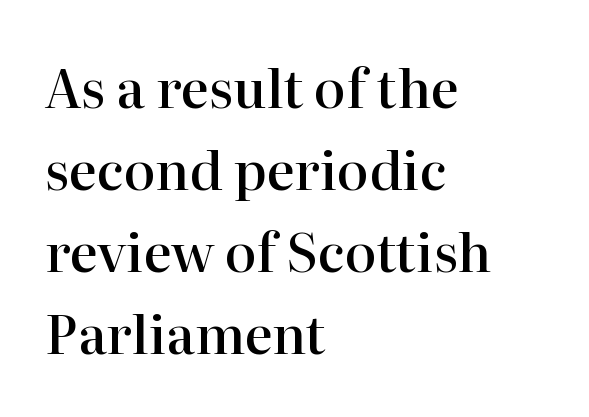
The image shows 53 px semibold serif type, upright; set left-aligned, normal line spacing (1.55x), normal letter spacing, not underlined; high stroke contrast and a medium x-height.
